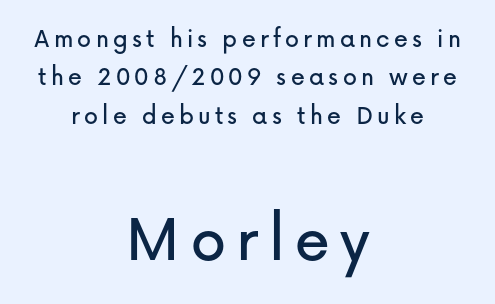
Posture: upright roman. Two sizes are in play, and the larger belongs to the second block. How would I describe the line gaps? Plain and ordinary. The area under the type is left untouched.
